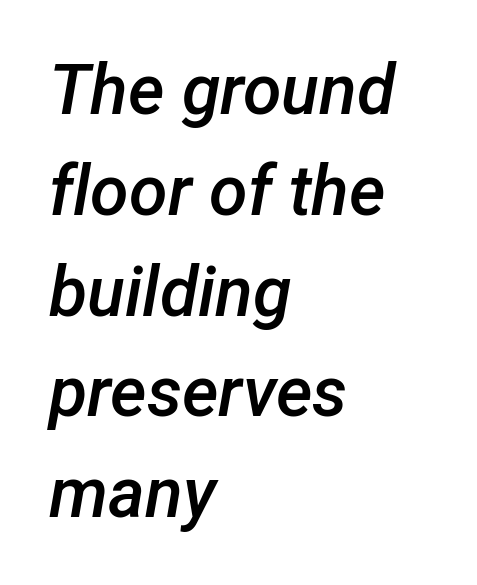
The image shows 70 px semibold type, italic (leaning right); set left-aligned, normal line spacing (1.44x), normal letter spacing, not underlined; low stroke contrast and a medium x-height.
